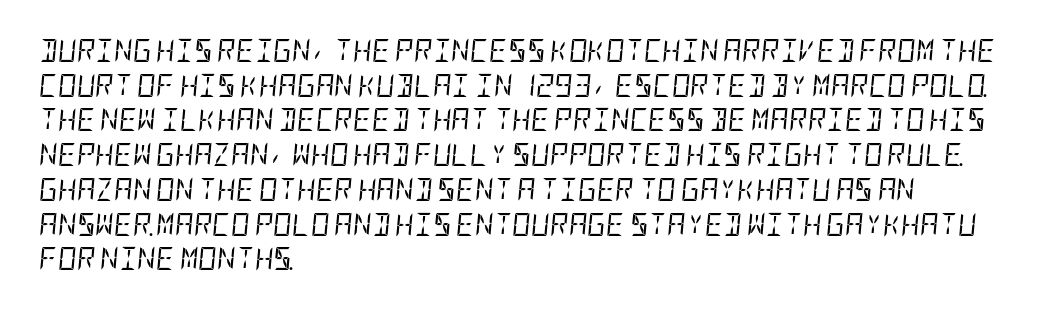
Q: Is the text bold? A: No.
Q: Is the text italic (slanted)? A: Yes, it leans right by about 5 degrees.
Q: Is the text underlined? A: No.
Q: How is the paragraph aligned? A: Left-aligned.
Q: Is the spacing between letters normal or unusually wide? A: Normal.
Q: Is the spacing between lines tight, normal or loose? A: Normal.
